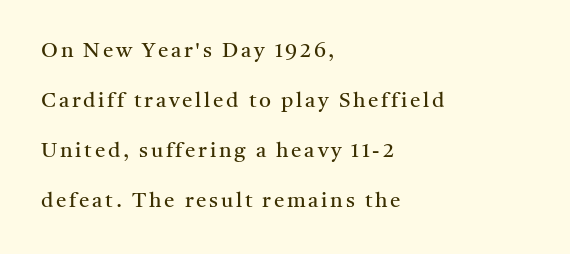
You can tell it's not italic because the verticals are truly vertical. One glance says open: line gaps are wider than usual. The lines in this sample share a left origin and differ only in where they stop. Plain, unruled lines of type. Heaviness? Minimal to ordinary, like unemphasized prose.
